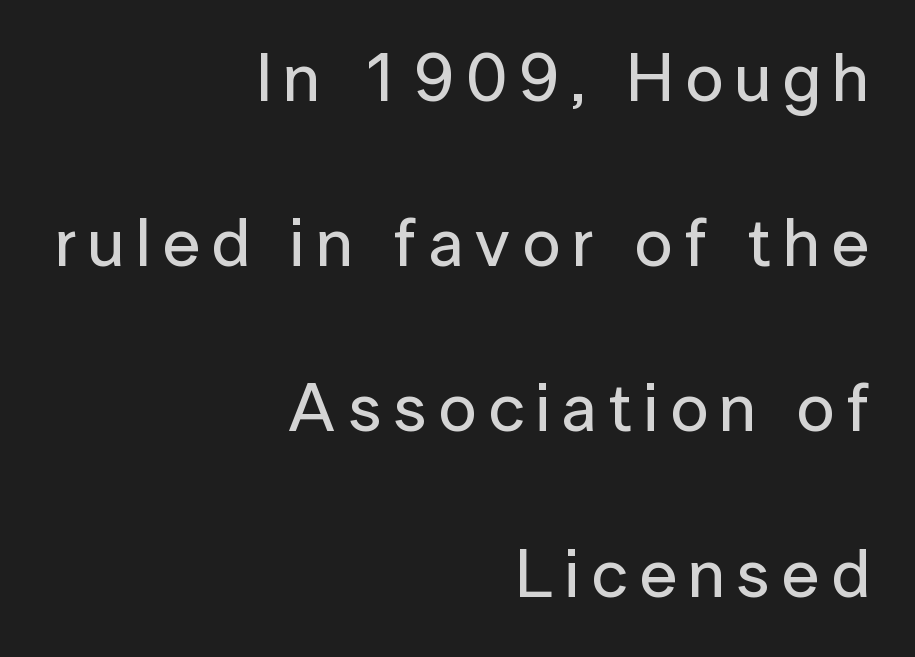
{"serif": "no", "italic": "no", "width": "normal", "stroke_contrast": "low", "x_height": "medium", "monospaced": "no", "underline": "no", "align": "right", "line_spacing": "loose", "line_spacing_ratio": 2.43, "glyph_px": 68}
